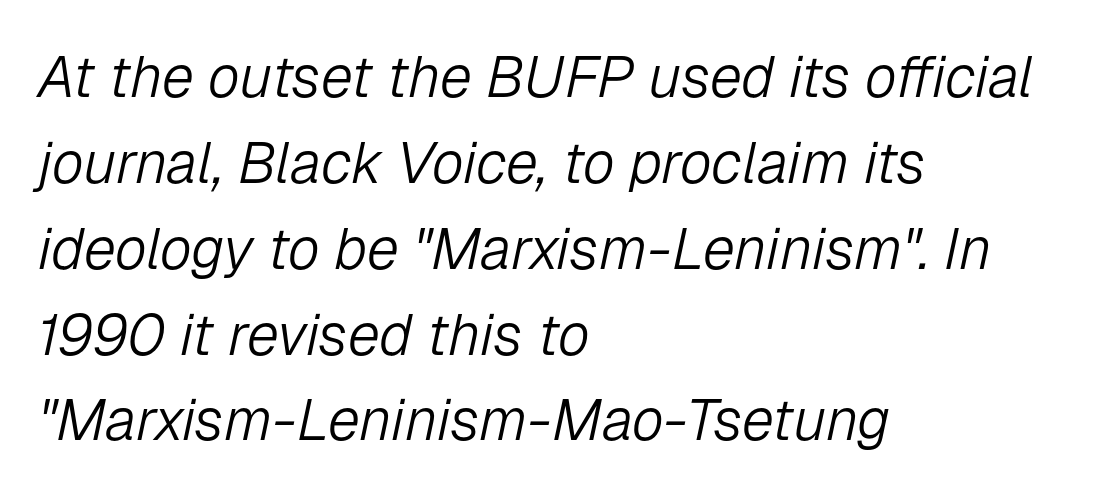
{"italic": "yes", "lean": "right", "slant_degrees": 12, "bold": "no", "weight": "light", "width": "normal", "stroke_contrast": "low", "x_height": "medium", "monospaced": "no", "underline": "no", "align": "left", "line_spacing": "normal", "line_spacing_ratio": 1.48, "letter_spacing": "normal", "letter_spacing_em": 0.0, "glyph_px": 58}
